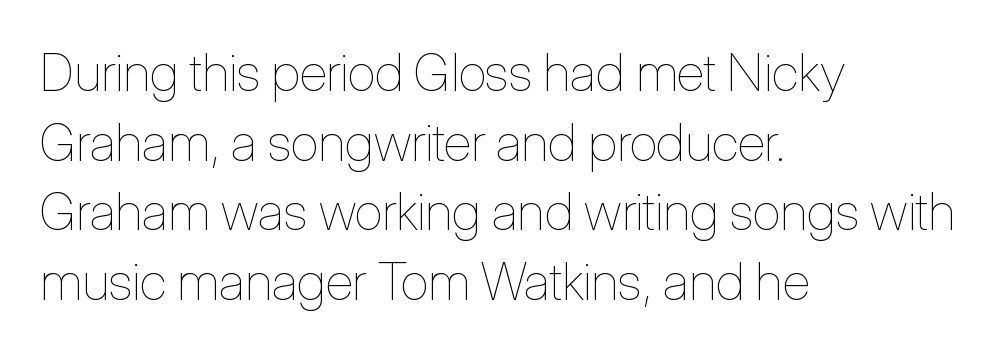
This block has exactly the height ordinary leading produces. Check under the words: just untouched page. These lines keep a tight, regular rhythm from letter to letter. The font's upright variant was chosen for this text. The passage shown is typed in a proportional face where columns would drift. These glyphs show unthickened strokes, regular width or finer.
